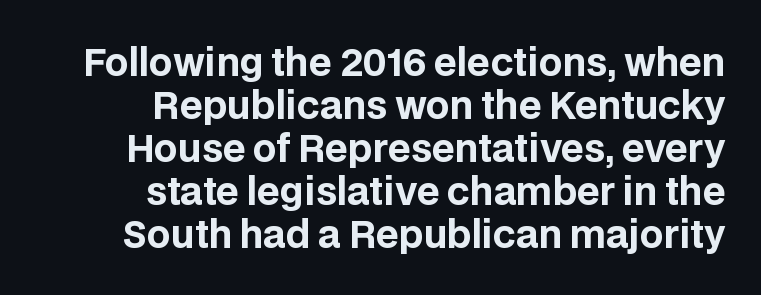
The image shows 37 px bold sans-serif type, upright; set right-aligned, line spacing 1.16x, normal letter spacing, not underlined; low stroke contrast and a large x-height.
